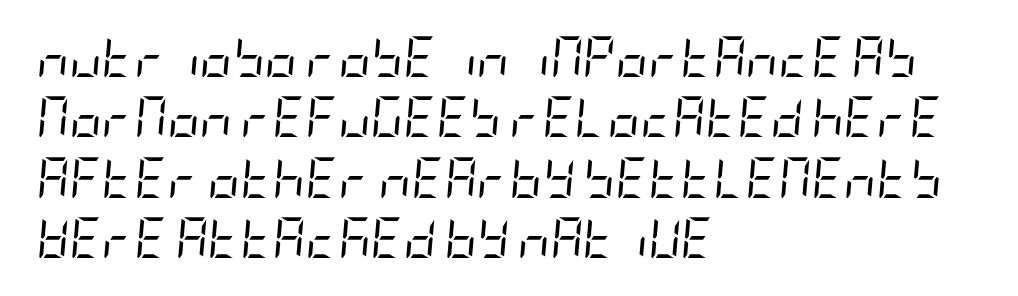
Horizontal alignment here is leftward, the default for most running prose. Nothing unusual about the tracking: characters are spaced as the font intends. A normal amount of white space separates one row of letters from the next. Check the space under the baseline: it is left empty. Posture: slanted. The weight tops out at a normal text grade.
